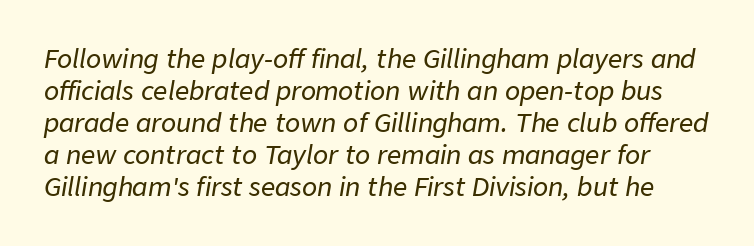
{"italic": "yes", "lean": "right", "slant_degrees": 9, "underline": "no", "line_spacing": "normal", "line_spacing_ratio": 1.28, "letter_spacing": "normal", "letter_spacing_em": 0.0, "glyph_px": 25}
